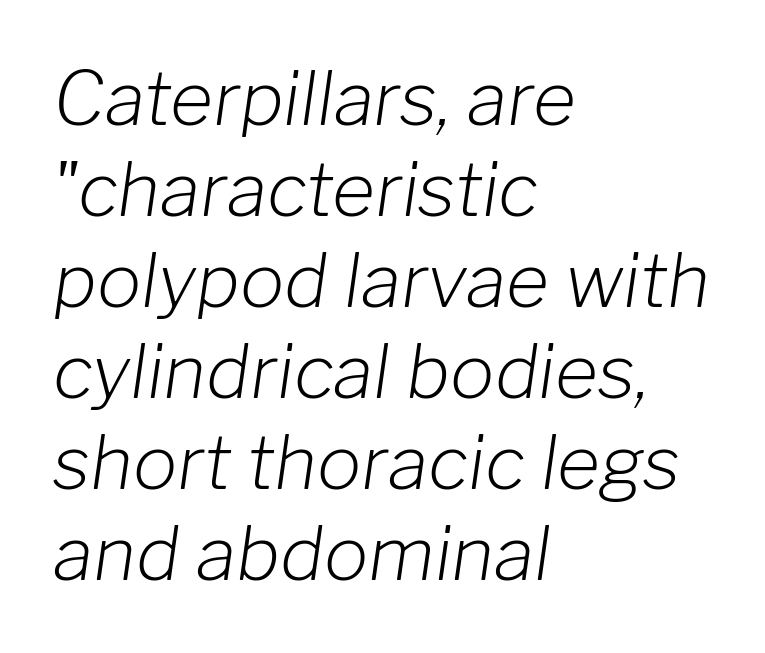
{"italic": "yes", "lean": "right", "slant_degrees": 8, "bold": "no", "weight": "light", "width": "normal", "stroke_contrast": "low", "x_height": "medium", "monospaced": "no", "underline": "no", "align": "left", "line_spacing_ratio": 1.23, "letter_spacing": "normal", "letter_spacing_em": 0.0, "glyph_px": 74}
